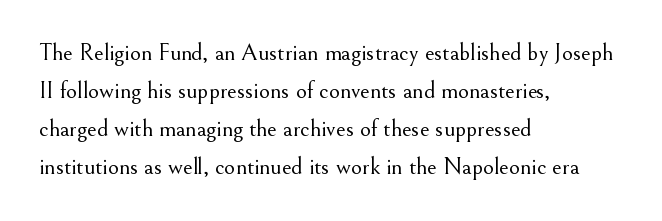
Is there much room between lines? A standard amount, neither cramped nor airy. A roman cut, with each character standing at attention. How are the letters spaced? Ordinarily, with no added tracking. This rendering features lettering with no underline. The paragraph shown leans on its left margin. The weight tops out at a normal text grade.
